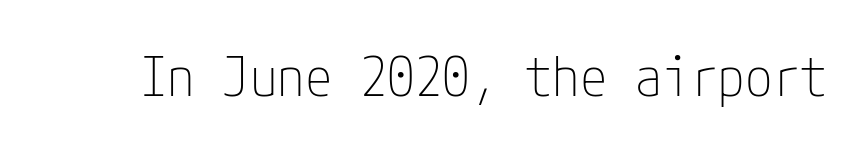
{"serif": "no", "italic": "no", "bold": "no", "weight": "thin", "width": "condensed", "stroke_contrast": "low", "x_height": "medium", "underline": "no", "letter_spacing": "normal", "letter_spacing_em": 0.0, "glyph_px": 55}
